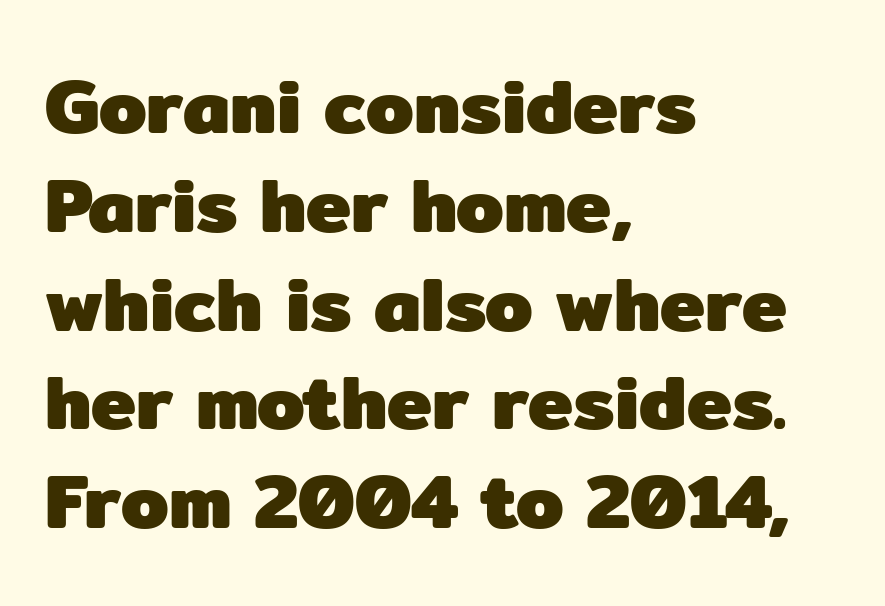
Q: Is the text bold? A: Yes.
Q: Is the text italic (slanted)? A: No, it is upright.
Q: Is the typeface a serif or a sans-serif typeface? A: Sans-serif.
Q: Is the text underlined? A: No.
Q: How is the paragraph aligned? A: Left-aligned.
Q: Is the spacing between letters normal or unusually wide? A: Normal.
Q: Is the spacing between lines tight, normal or loose? A: Normal.
Q: Width (condensed, normal, or wide)? A: Normal.
Q: Stroke contrast? A: Low.
Q: x-height? A: Medium.
Q: Monospaced? A: No.
